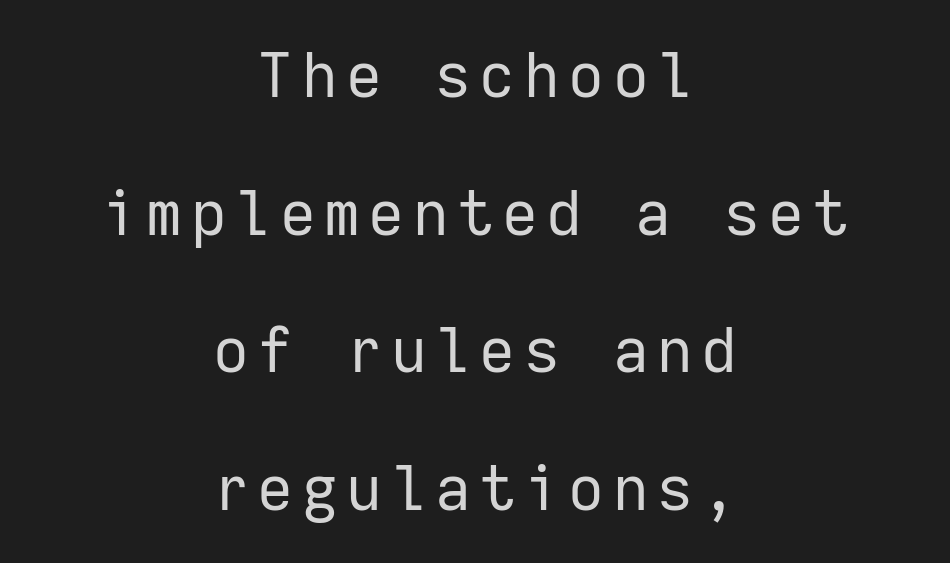
{"serif": "no", "italic": "no", "bold": "no", "weight": "regular", "width": "normal", "stroke_contrast": "low", "x_height": "medium", "monospaced": "yes", "underline": "no", "align": "center", "line_spacing": "loose", "line_spacing_ratio": 2.22, "glyph_px": 62}
